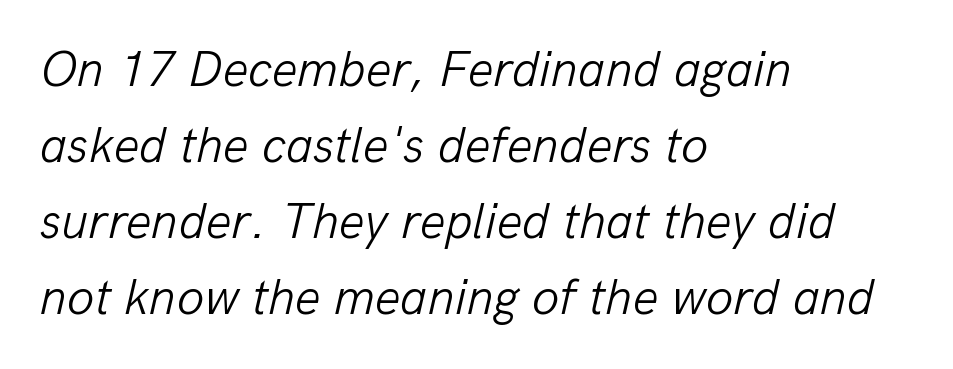
Q: Is the text bold? A: No.
Q: Is the text italic (slanted)? A: Yes, it leans right by about 13 degrees.
Q: Is the text underlined? A: No.
Q: How is the paragraph aligned? A: Left-aligned.
Q: Is the spacing between letters normal or unusually wide? A: Normal.
Q: Is the spacing between lines tight, normal or loose? A: Normal.
Q: Width (condensed, normal, or wide)? A: Normal.
Q: Stroke contrast? A: Low.
Q: x-height? A: Medium.
Q: Monospaced? A: No.
